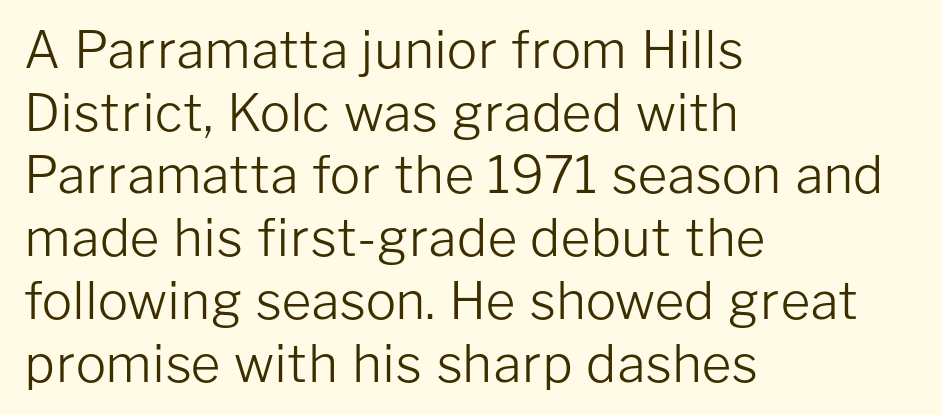
{"serif": "no", "italic": "no", "bold": "no", "weight": "light", "width": "normal", "stroke_contrast": "low", "x_height": "medium", "monospaced": "no", "underline": "no", "align": "left", "line_spacing_ratio": 1.23, "letter_spacing": "normal", "letter_spacing_em": 0.0, "glyph_px": 51}
